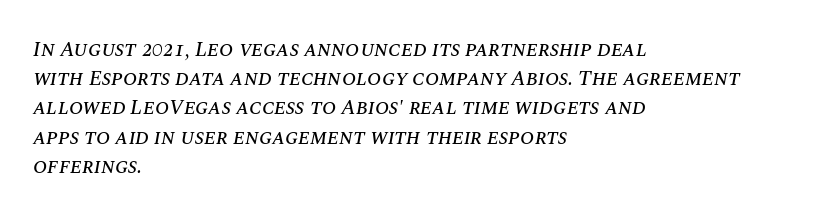
The image shows 21 px text type, italic (leaning right); set left-aligned, normal line spacing (1.39x), normal letter spacing, not underlined.
